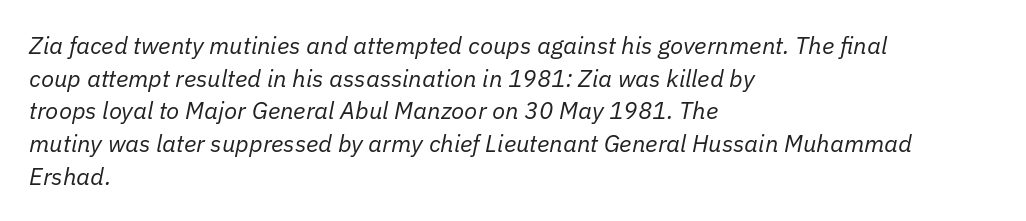
The image shows 24 px text type, italic (leaning right); set left-aligned, normal line spacing (1.36x), normal letter spacing, not underlined.
